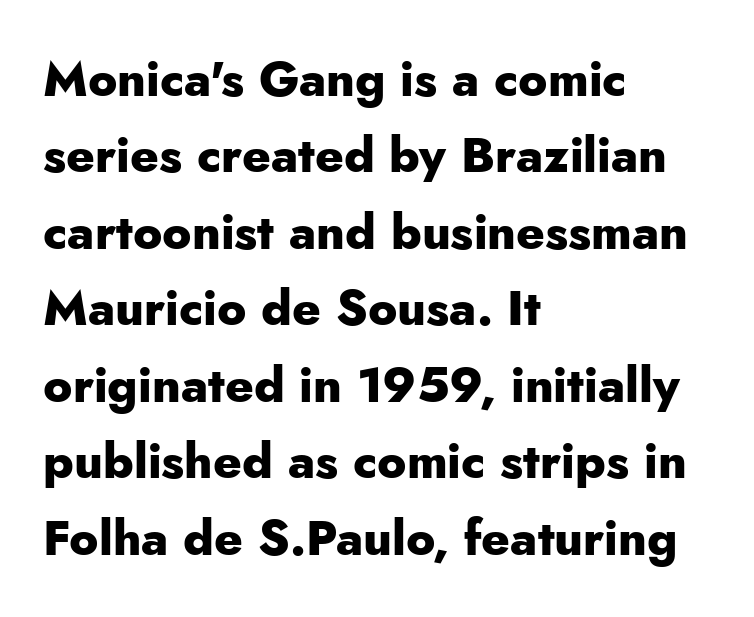
Q: Is the text bold? A: Yes.
Q: Is the text italic (slanted)? A: No, it is upright.
Q: Is the typeface a serif or a sans-serif typeface? A: Sans-serif.
Q: Is the text underlined? A: No.
Q: How is the paragraph aligned? A: Left-aligned.
Q: Is the spacing between letters normal or unusually wide? A: Normal.
Q: Is the spacing between lines tight, normal or loose? A: Normal.
Q: Width (condensed, normal, or wide)? A: Normal.
Q: Stroke contrast? A: Low.
Q: x-height? A: Small.
Q: Monospaced? A: No.
